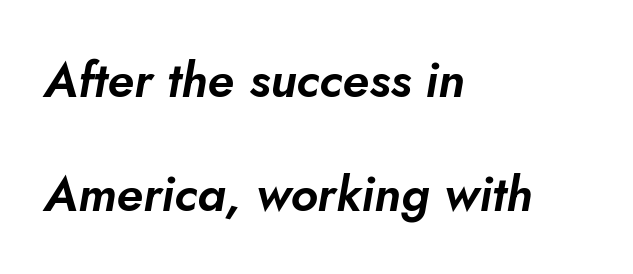
{"italic": "yes", "lean": "right", "slant_degrees": 5, "width": "normal", "stroke_contrast": "low", "x_height": "small", "monospaced": "no", "underline": "no", "align": "left", "line_spacing": "loose", "line_spacing_ratio": 2.32, "letter_spacing": "normal", "letter_spacing_em": 0.0, "glyph_px": 49}
